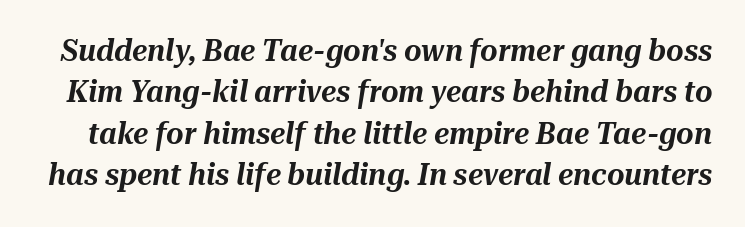
{"italic": "yes", "lean": "right", "slant_degrees": 10, "width": "normal", "stroke_contrast": "medium", "x_height": "medium", "monospaced": "no", "underline": "no", "line_spacing": "normal", "line_spacing_ratio": 1.38, "letter_spacing": "normal", "letter_spacing_em": 0.0, "glyph_px": 30}
